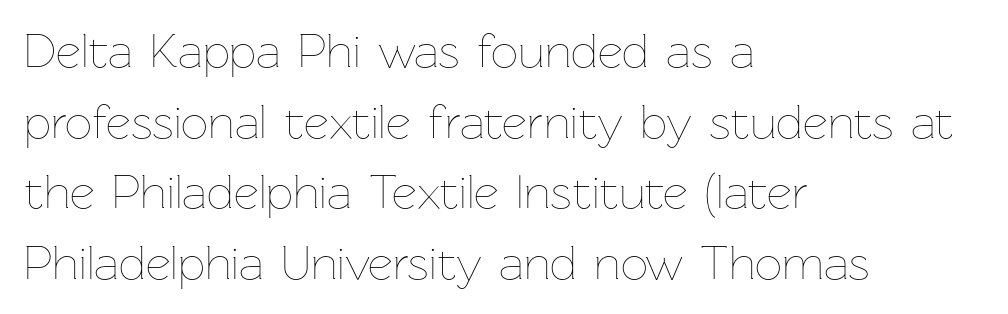
Q: Is the text bold? A: No.
Q: Is the text italic (slanted)? A: No, it is upright.
Q: Is the text underlined? A: No.
Q: How is the paragraph aligned? A: Left-aligned.
Q: Is the spacing between letters normal or unusually wide? A: Normal.
Q: Is the spacing between lines tight, normal or loose? A: Normal.
Q: Width (condensed, normal, or wide)? A: Normal.
Q: Stroke contrast? A: Low.
Q: x-height? A: Medium.
Q: Monospaced? A: No.
